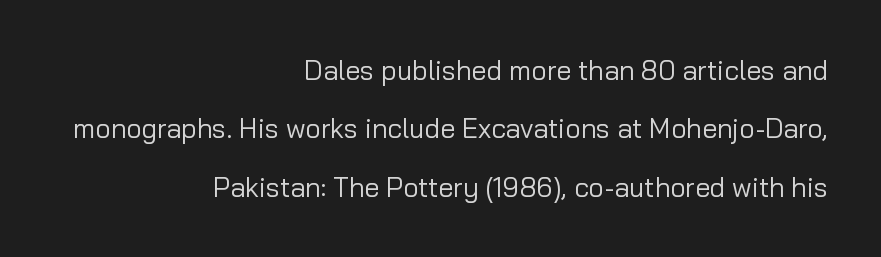
The foot of each line stays bare and open. Compared with typical paragraphs, the rows here are farther apart. Students, note that the glyphs here touch the page at normal intervals. Quick note: not italic, upright. The typesetter chose a ragged-left arrangement here.
